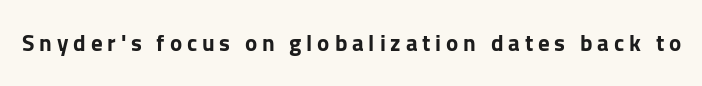
Nobody drew a line under any word here. Every character sits straight up, as roman type does. I'd describe the lettering as bold — thick and assertive. The face used here is rendered with a markedly widened letterfit.
